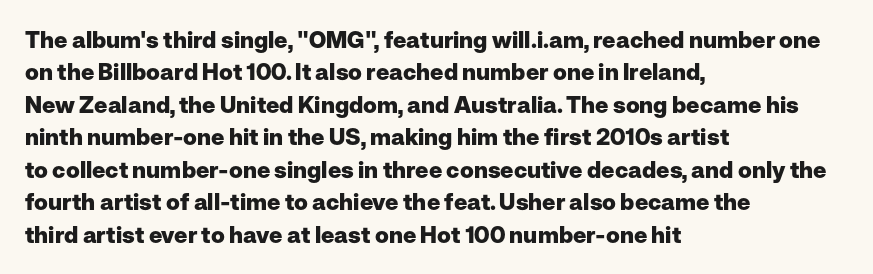
Q: Is the text bold? A: Yes.
Q: Is the text italic (slanted)? A: No, it is upright.
Q: Is the text underlined? A: No.
Q: How is the paragraph aligned? A: Left-aligned.
Q: Is the spacing between letters normal or unusually wide? A: Normal.
Q: Is the spacing between lines tight, normal or loose? A: Normal.
